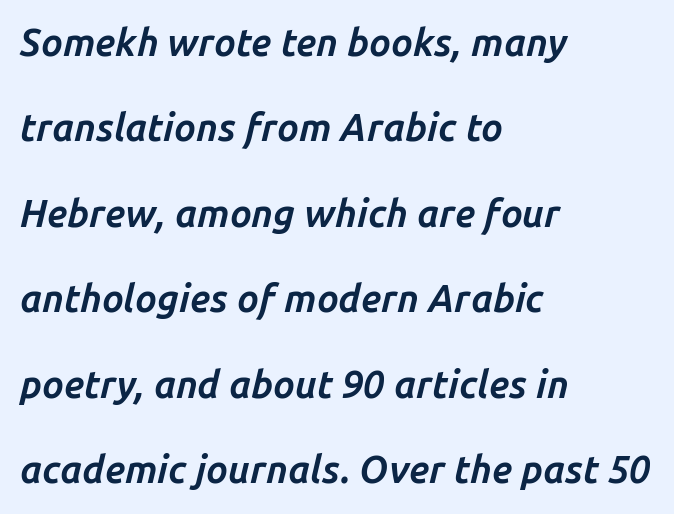
{"italic": "yes", "lean": "right", "slant_degrees": 14, "bold": "yes", "weight": "bold", "width": "normal", "stroke_contrast": "low", "x_height": "medium", "monospaced": "no", "underline": "no", "align": "left", "line_spacing": "loose", "line_spacing_ratio": 2.25, "letter_spacing": "normal", "letter_spacing_em": 0.0, "glyph_px": 38}
